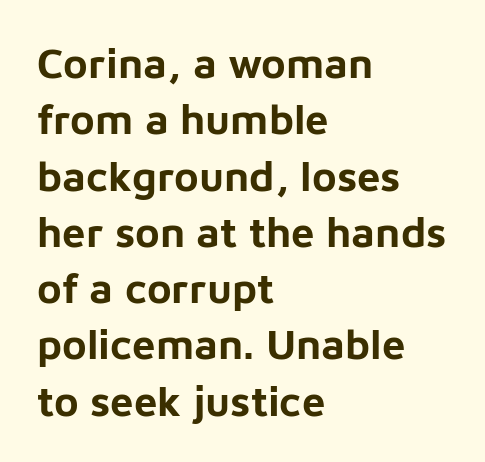
{"serif": "no", "italic": "no", "bold": "yes", "weight": "bold", "width": "normal", "stroke_contrast": "low", "x_height": "medium", "monospaced": "no", "underline": "no", "align": "left", "line_spacing": "normal", "line_spacing_ratio": 1.34, "letter_spacing": "normal", "letter_spacing_em": 0.0, "glyph_px": 42}
